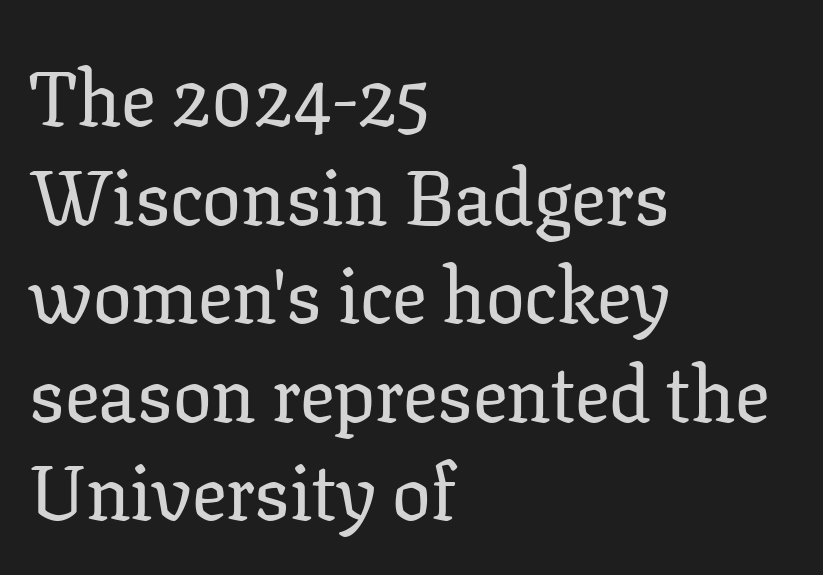
Normally led — the rows are evenly, conventionally spaced. Character widths vary here, with narrow letters taking less room than wide ones. Do the letters lean? They stand straight. These lines are set flush left with a ragged right edge. Default kerning and tracking; the words read as compact shapes. Any mark beneath the type? The region is blank.
